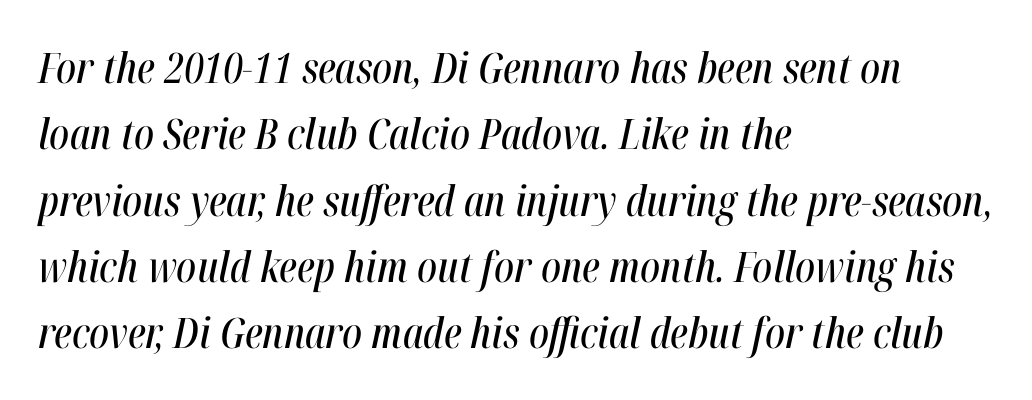
{"italic": "yes", "lean": "right", "slant_degrees": 12, "width": "condensed", "stroke_contrast": "high", "x_height": "medium", "monospaced": "no", "underline": "no", "align": "left", "line_spacing": "normal", "line_spacing_ratio": 1.58, "letter_spacing": "normal", "letter_spacing_em": 0.0, "glyph_px": 42}
